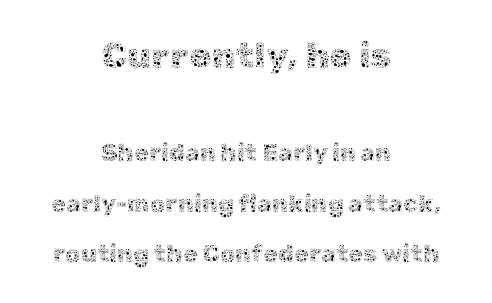
Q: Is the text bold? A: No.
Q: Is the text italic (slanted)? A: No, it is upright.
Q: Is the text underlined? A: No.
Q: How is the paragraph aligned? A: Centered.
Q: Is the spacing between letters normal or unusually wide? A: Normal.
Q: Is the spacing between lines tight, normal or loose? A: Loose.
Q: Which block of text is set in a larger size, the first (top) or the second (bottom)? A: The first (top) one.
Q: Width (condensed, normal, or wide)? A: Normal.
Q: x-height? A: Medium.
Q: Monospaced? A: No.
